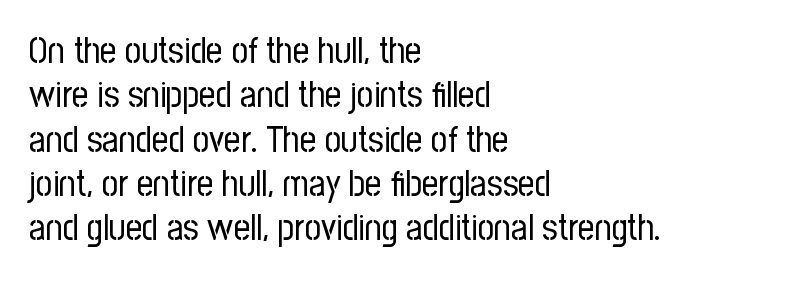
Q: Is the text bold? A: No.
Q: Is the text italic (slanted)? A: No, it is upright.
Q: Is the typeface a serif or a sans-serif typeface? A: Sans-serif.
Q: Is the text underlined? A: No.
Q: How is the paragraph aligned? A: Left-aligned.
Q: Is the spacing between letters normal or unusually wide? A: Normal.
Q: Width (condensed, normal, or wide)? A: Condensed.
Q: Stroke contrast? A: Low.
Q: x-height? A: Medium.
Q: Monospaced? A: No.
